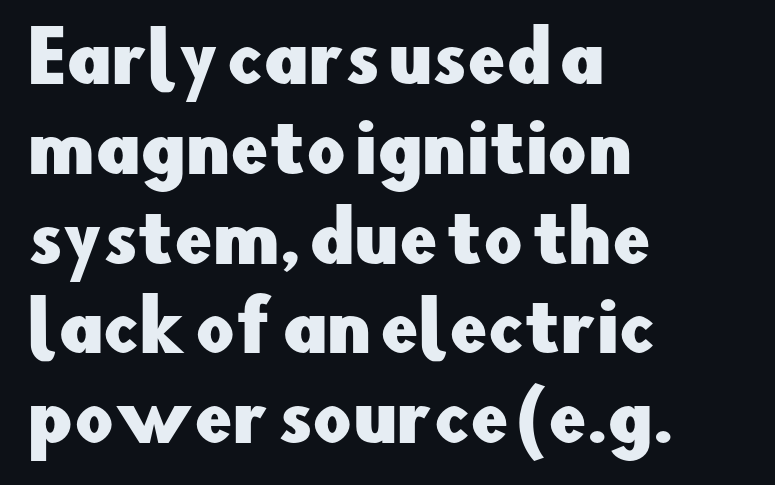
{"serif": "no", "italic": "no", "width": "normal", "stroke_contrast": "low", "x_height": "small", "monospaced": "no", "underline": "no", "align": "left", "line_spacing": "normal", "line_spacing_ratio": 1.32, "letter_spacing": "normal", "letter_spacing_em": 0.0, "glyph_px": 68}
